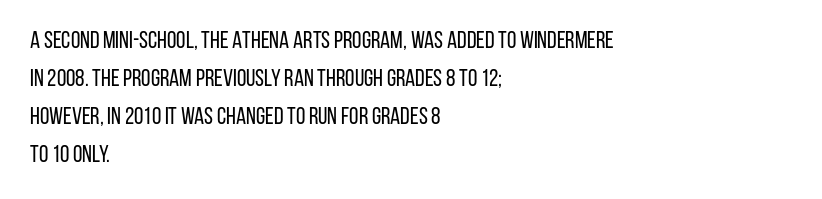
Q: Is the text bold? A: No.
Q: Is the text italic (slanted)? A: No, it is upright.
Q: Is the text underlined? A: No.
Q: How is the paragraph aligned? A: Left-aligned.
Q: Is the spacing between letters normal or unusually wide? A: Normal.
Q: Is the spacing between lines tight, normal or loose? A: Normal.
